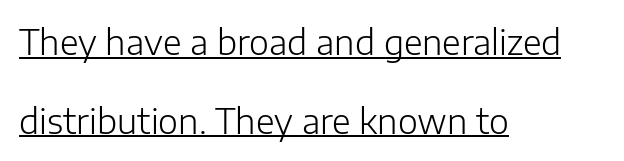
{"serif": "no", "italic": "no", "bold": "no", "weight": "light", "width": "normal", "stroke_contrast": "low", "x_height": "medium", "monospaced": "no", "underline": "yes", "align": "left", "line_spacing": "loose", "line_spacing_ratio": 2.32, "letter_spacing": "normal", "letter_spacing_em": 0.0, "glyph_px": 34}
